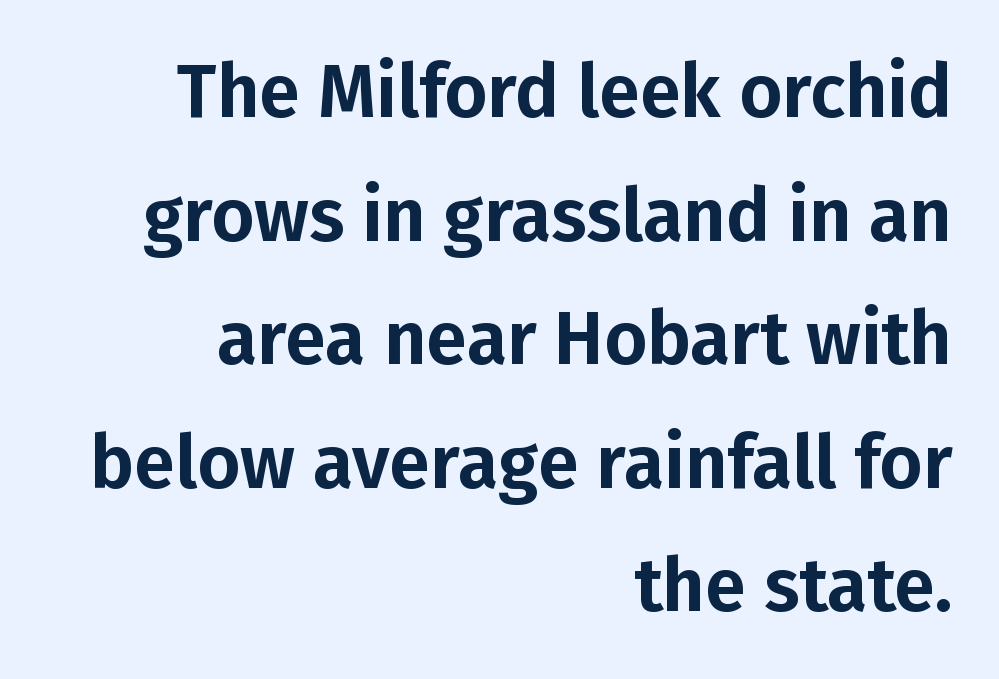
{"serif": "no", "italic": "no", "width": "normal", "stroke_contrast": "low", "x_height": "medium", "monospaced": "no", "underline": "no", "align": "right", "line_spacing": "normal", "line_spacing_ratio": 1.67, "letter_spacing": "normal", "letter_spacing_em": 0.0, "glyph_px": 74}
